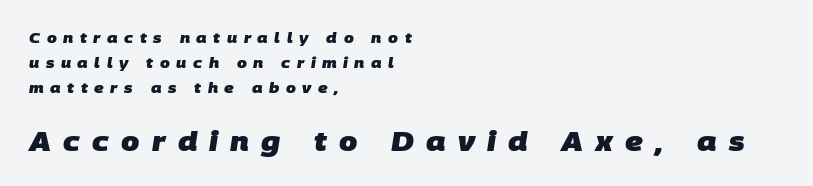
Q: Is the text bold? A: Yes.
Q: Is the text underlined? A: No.
Q: How is the paragraph aligned? A: Left-aligned.
Q: Is the spacing between letters normal or unusually wide? A: Unusually wide.
Q: Which block of text is set in a larger size, the first (top) or the second (bottom)? A: The second (bottom) one.
